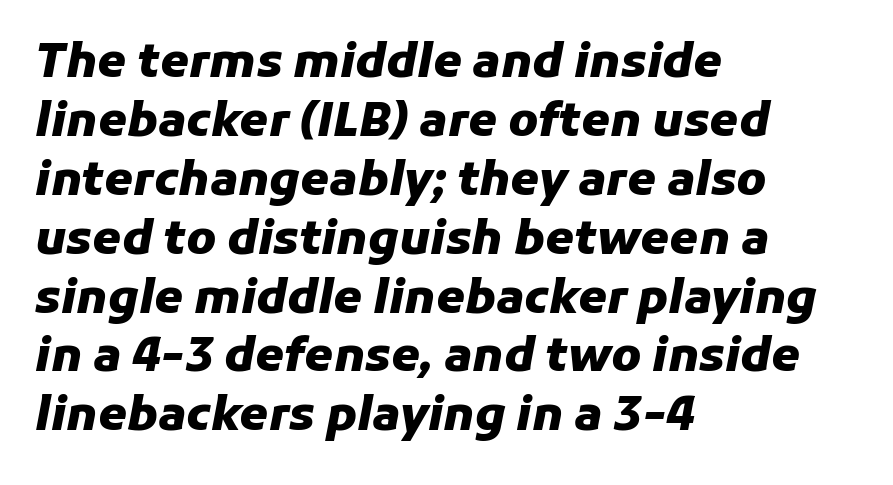
The image shows 46 px heavy type, italic (leaning right); set left-aligned, normal line spacing (1.28x), normal letter spacing, not underlined; low stroke contrast and a medium x-height.
